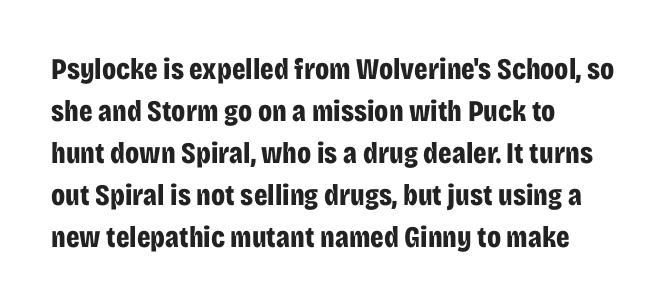
Tracking here is standard; glyphs follow each other at the usual distance. Rows of type keep a routine distance in the vertical direction. Check where the strokes stop: nothing finishes them off — pure sans. These lines are set flush left with a ragged right edge.
